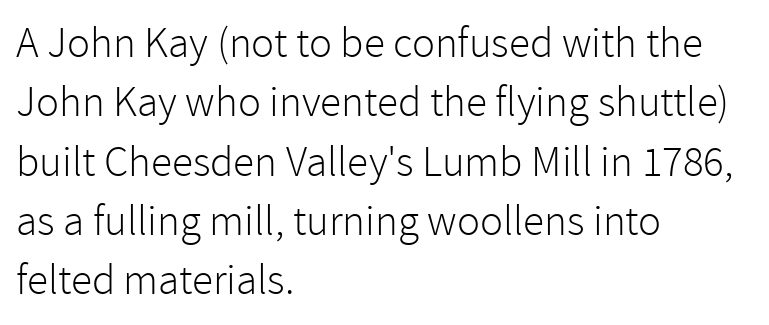
{"serif": "no", "italic": "no", "bold": "no", "weight": "light", "width": "normal", "stroke_contrast": "low", "x_height": "medium", "monospaced": "no", "underline": "no", "align": "left", "line_spacing": "normal", "line_spacing_ratio": 1.38, "letter_spacing": "normal", "letter_spacing_em": 0.0, "glyph_px": 43}
